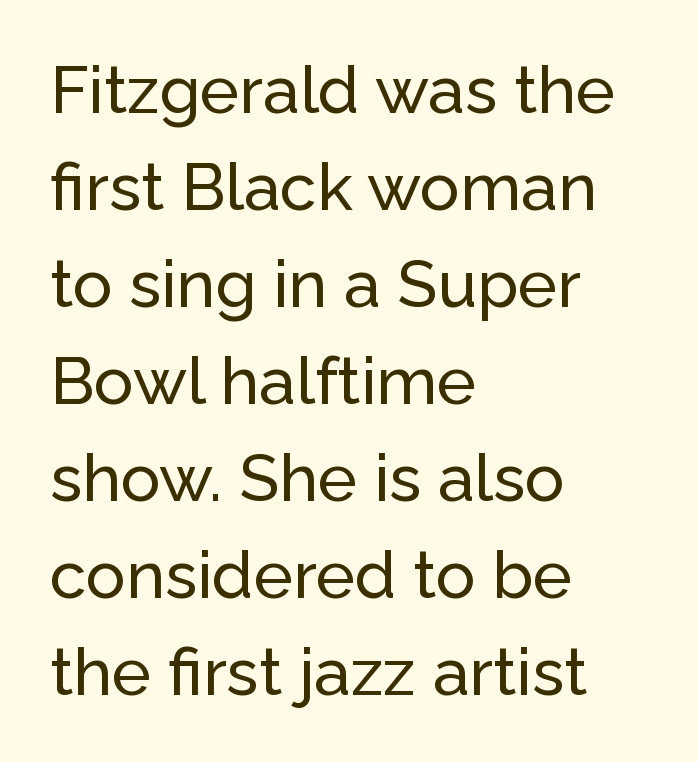
Q: Is the text italic (slanted)? A: No, it is upright.
Q: Is the typeface a serif or a sans-serif typeface? A: Sans-serif.
Q: Is the text underlined? A: No.
Q: How is the paragraph aligned? A: Left-aligned.
Q: Is the spacing between letters normal or unusually wide? A: Normal.
Q: Is the spacing between lines tight, normal or loose? A: Normal.
Q: Width (condensed, normal, or wide)? A: Normal.
Q: Stroke contrast? A: Low.
Q: x-height? A: Medium.
Q: Monospaced? A: No.
